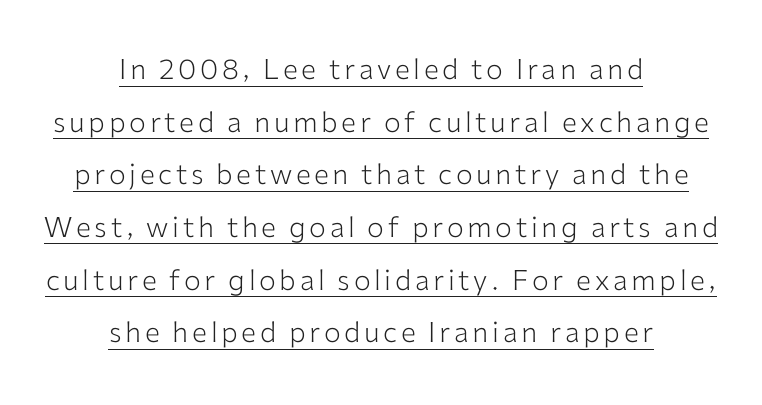
The image shows 28 px light sans-serif type, upright; set centered, line spacing 1.88x, underlined; low stroke contrast and a medium x-height.
